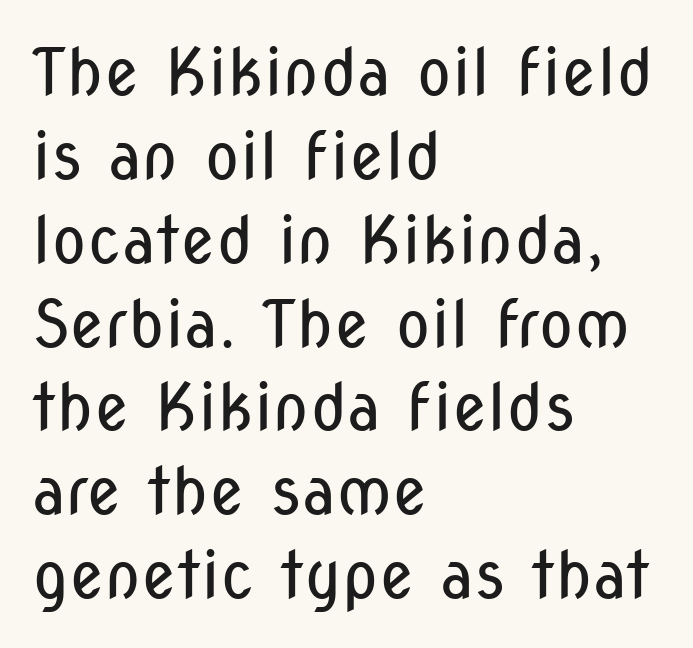
Q: Is the text bold? A: No.
Q: Is the text italic (slanted)? A: No, it is upright.
Q: Is the typeface a serif or a sans-serif typeface? A: Sans-serif.
Q: Is the text underlined? A: No.
Q: How is the paragraph aligned? A: Left-aligned.
Q: Is the spacing between letters normal or unusually wide? A: Normal.
Q: Is the spacing between lines tight, normal or loose? A: Normal.
Q: Width (condensed, normal, or wide)? A: Condensed.
Q: Stroke contrast? A: Low.
Q: x-height? A: Medium.
Q: Monospaced? A: No.
